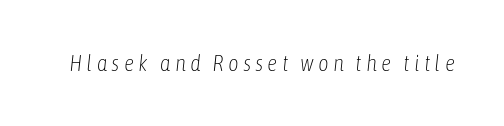
{"italic": "yes", "lean": "right", "slant_degrees": 6, "bold": "no", "underline": "no", "glyph_px": 23}
